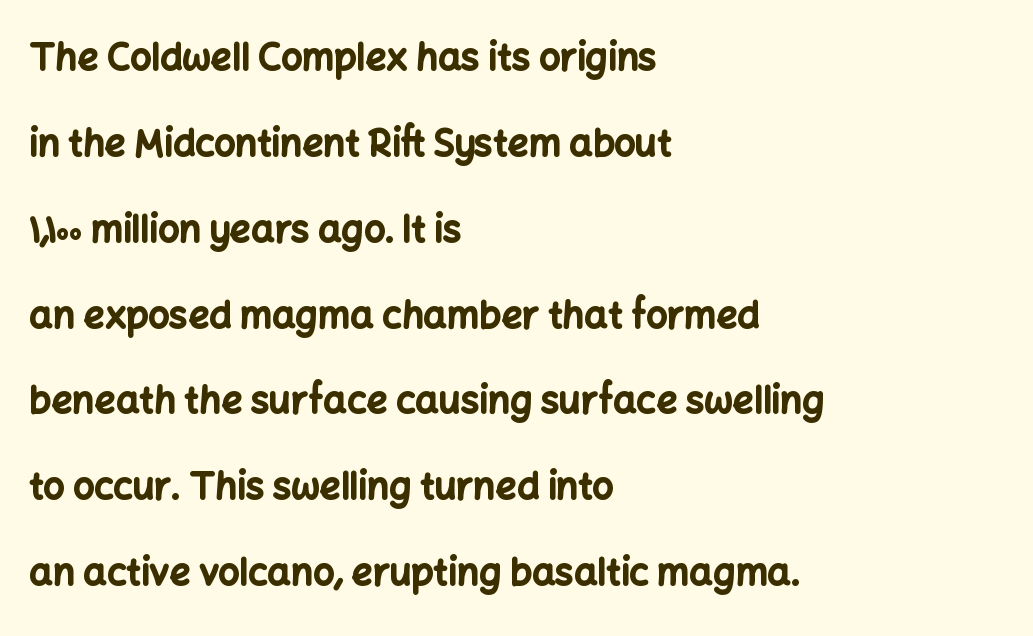
The type family on display is of the sans-serif kind. Nothing unusual about the tracking: characters are spaced as the font intends. Varying glyph widths throughout — classic text-font behaviour. Line spacing here is loose. Posture: vertical.
